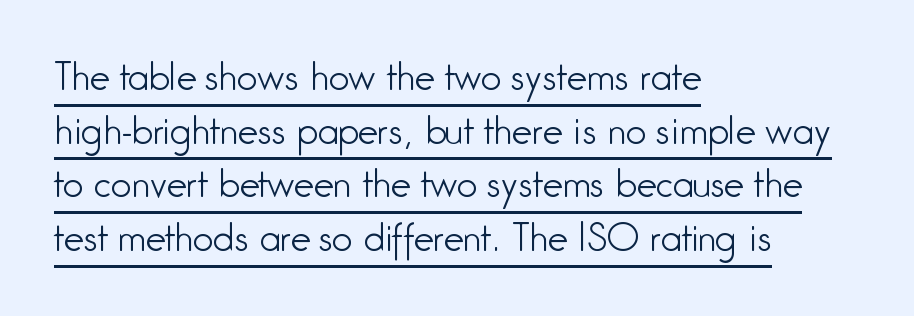
The image shows 36 px light, condensed sans-serif type, upright; set left-aligned, normal line spacing (1.49x), normal letter spacing, underlined; low stroke contrast and a medium x-height.
